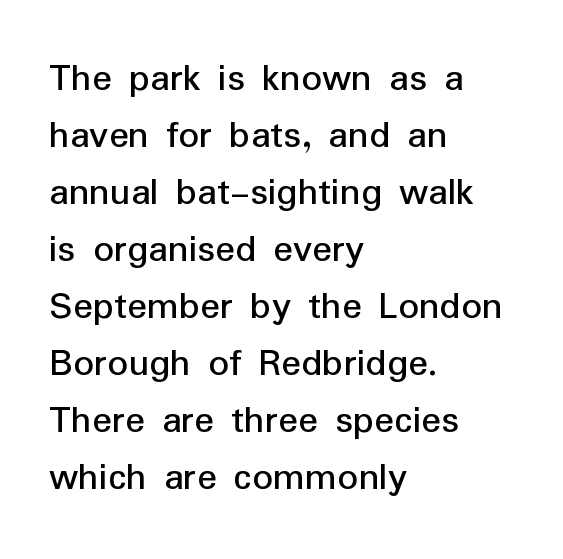
The image shows 41 px sans-serif type, upright; set left-aligned, normal line spacing (1.39x), normal letter spacing, not underlined; low stroke contrast and a medium x-height.
